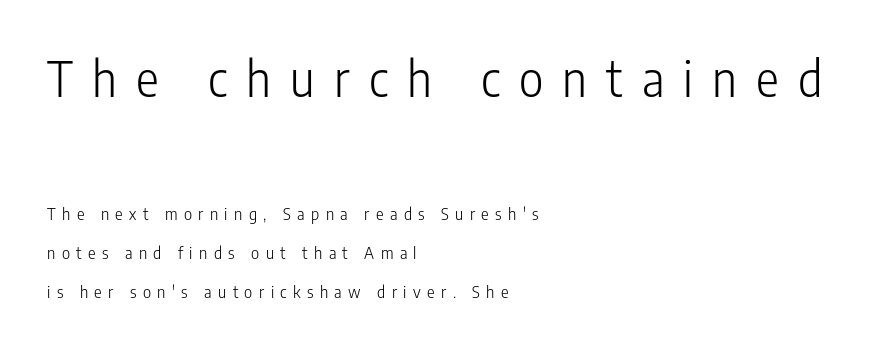
The foot of each line stays bare and open. Serif or sans? Sans — the stroke terminals are bare. This rendering widens character spacing well past its baseline value. Ink coverage per letter is moderate at most.
